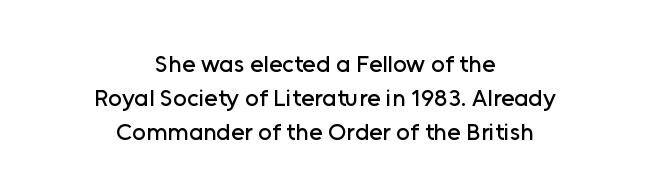
The image shows 24 px text type, upright; set centered, normal line spacing (1.41x), normal letter spacing, not underlined.
